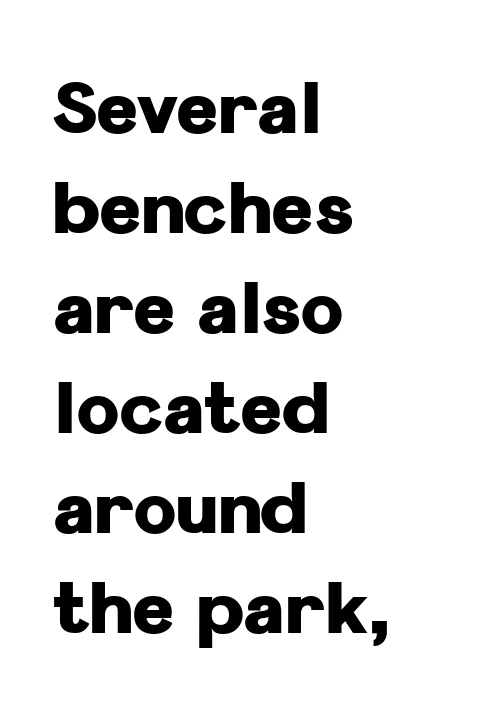
Q: Is the text bold? A: Yes.
Q: Is the text italic (slanted)? A: No, it is upright.
Q: Is the typeface a serif or a sans-serif typeface? A: Sans-serif.
Q: Is the text underlined? A: No.
Q: How is the paragraph aligned? A: Left-aligned.
Q: Is the spacing between letters normal or unusually wide? A: Normal.
Q: Is the spacing between lines tight, normal or loose? A: Normal.
Q: Width (condensed, normal, or wide)? A: Normal.
Q: Stroke contrast? A: Low.
Q: x-height? A: Medium.
Q: Monospaced? A: No.
